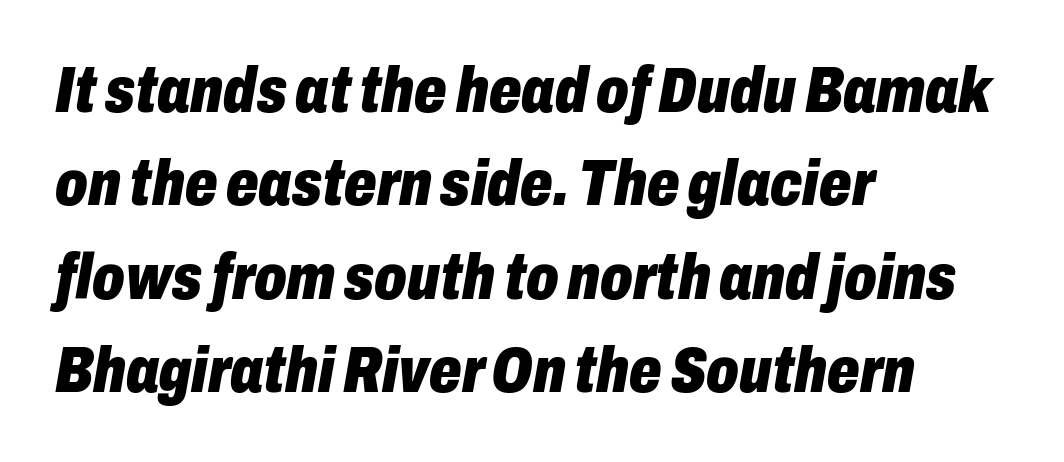
Q: Is the text bold? A: Yes.
Q: Is the text italic (slanted)? A: Yes, it leans right by about 10 degrees.
Q: Is the text underlined? A: No.
Q: How is the paragraph aligned? A: Left-aligned.
Q: Is the spacing between letters normal or unusually wide? A: Normal.
Q: Is the spacing between lines tight, normal or loose? A: Normal.
Q: Width (condensed, normal, or wide)? A: Condensed.
Q: Stroke contrast? A: Low.
Q: x-height? A: Medium.
Q: Monospaced? A: No.
